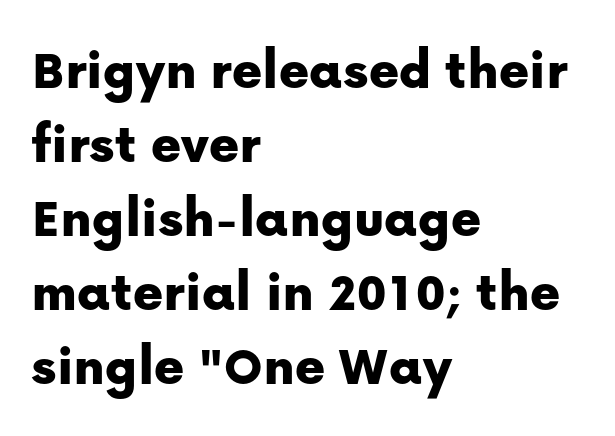
{"serif": "no", "italic": "no", "width": "normal", "stroke_contrast": "low", "x_height": "medium", "monospaced": "no", "underline": "no", "align": "left", "line_spacing": "normal", "line_spacing_ratio": 1.3, "letter_spacing": "normal", "letter_spacing_em": 0.0, "glyph_px": 57}
